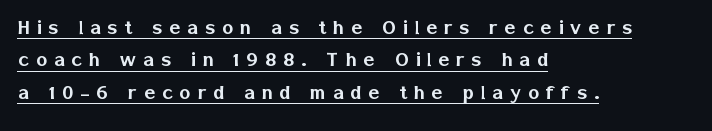
Q: Is the text italic (slanted)? A: No, it is upright.
Q: Is the text underlined? A: Yes.
Q: How is the paragraph aligned? A: Left-aligned.
Q: Is the spacing between letters normal or unusually wide? A: Unusually wide.
Q: Is the spacing between lines tight, normal or loose? A: Normal.
